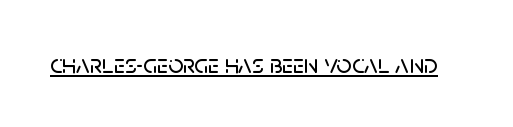
{"italic": "no", "underline": "yes", "letter_spacing": "normal", "letter_spacing_em": 0.0, "glyph_px": 26}
